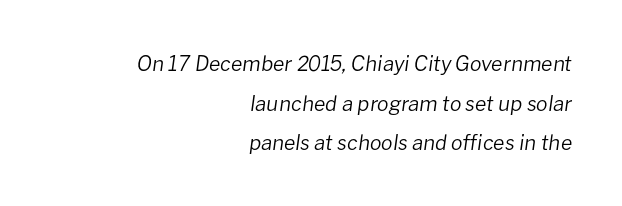
Plain, unruled lines of type. Layout note: lines flush right. If you drew a line through each stem, it would be angled. In terms of letterspacing, this is plain default setting.
